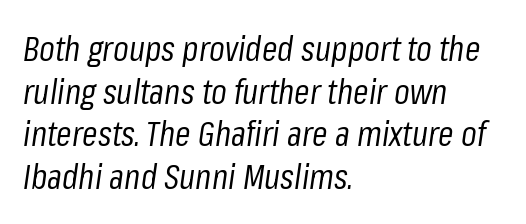
How are the letters spaced? Ordinarily, with no added tracking. Weight class: somewhere from thin through regular. Rendered with sloped, italic letterforms. In CSS terms this would be text-align: left. Check the space under the baseline: it is left empty.
